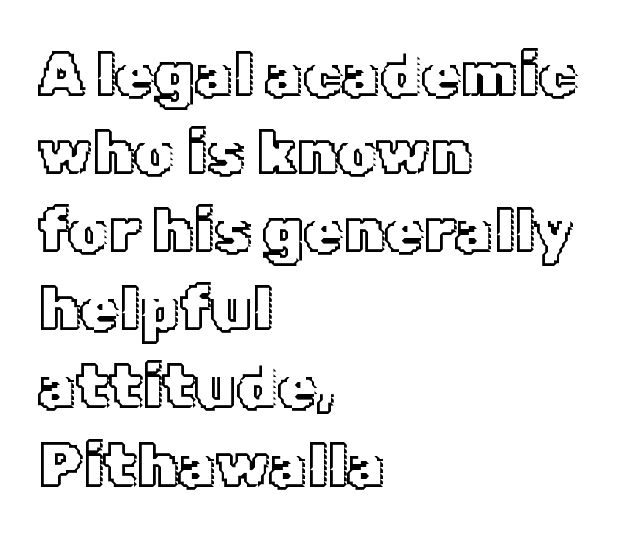
{"italic": "no", "width": "normal", "x_height": "medium", "monospaced": "no", "underline": "no", "align": "left", "line_spacing": "normal", "line_spacing_ratio": 1.26, "letter_spacing": "normal", "letter_spacing_em": 0.0, "glyph_px": 62}
